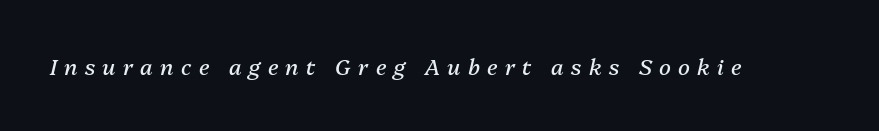
Q: Is the text bold? A: No.
Q: Is the text italic (slanted)? A: Yes, it leans right by about 13 degrees.
Q: Is the text underlined? A: No.
Q: Is the spacing between letters normal or unusually wide? A: Unusually wide.
